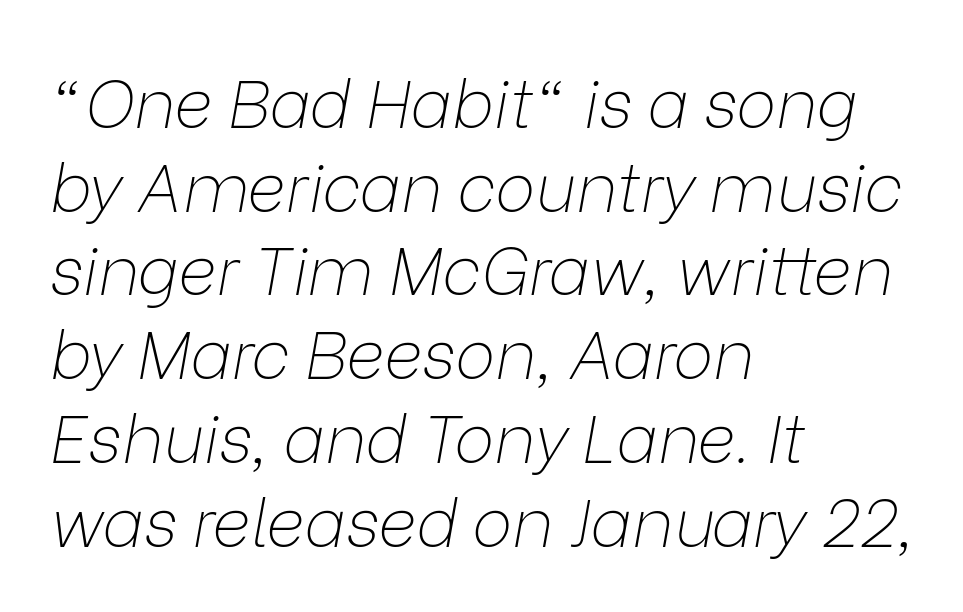
Q: Is the text bold? A: No.
Q: Is the text italic (slanted)? A: Yes, it leans right by about 9 degrees.
Q: Is the text underlined? A: No.
Q: How is the paragraph aligned? A: Left-aligned.
Q: Is the spacing between letters normal or unusually wide? A: Normal.
Q: Is the spacing between lines tight, normal or loose? A: Normal.
Q: Width (condensed, normal, or wide)? A: Normal.
Q: Stroke contrast? A: Low.
Q: x-height? A: Medium.
Q: Monospaced? A: No.
